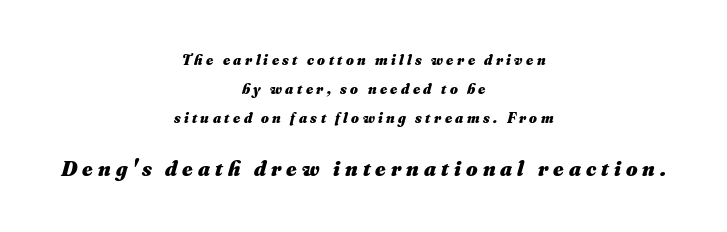
{"italic": "yes", "lean": "right", "slant_degrees": 16, "bold": "yes", "underline": "no", "align": "center", "line_spacing": "loose", "line_spacing_ratio": 1.92, "letter_spacing": "wide", "letter_spacing_em": 0.23, "larger_block": "second", "size_ratio": 1.47, "glyph_px": 22}
